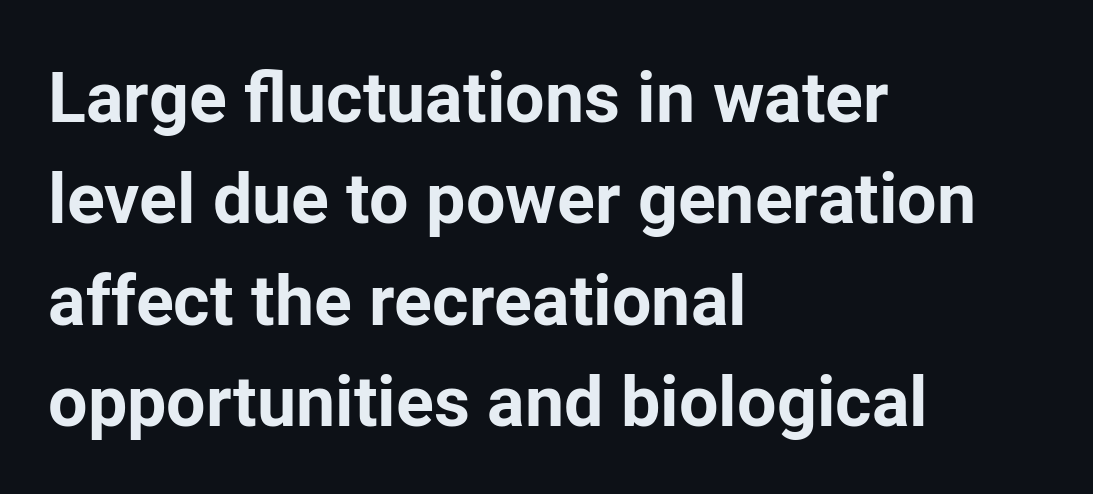
The image shows 70 px bold sans-serif type, upright; set left-aligned, normal line spacing (1.45x), normal letter spacing, not underlined; low stroke contrast and a medium x-height.
